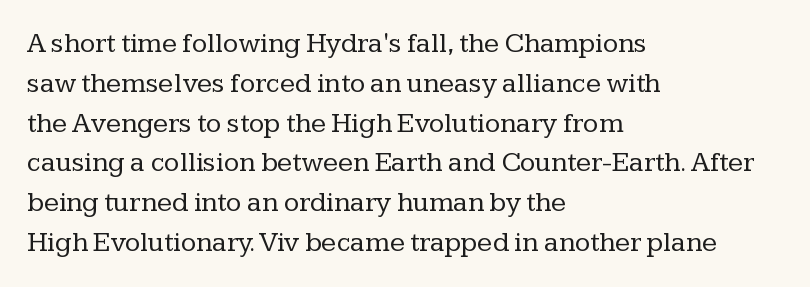
The image shows 28 px regular-weight serif type, upright; set left-aligned, normal line spacing (1.42x), normal letter spacing, not underlined; low stroke contrast and a medium x-height.
